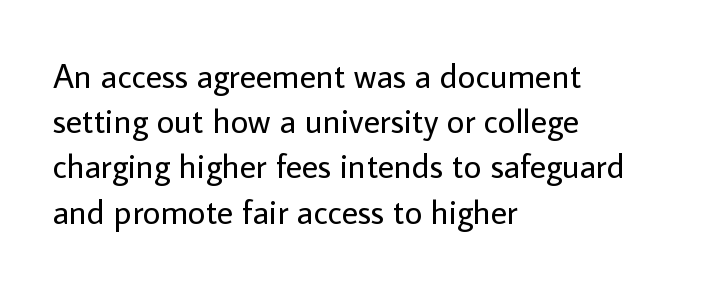
The image shows 34 px regular-weight sans-serif type, upright; set left-aligned, normal line spacing (1.33x), normal letter spacing, not underlined; low stroke contrast and a medium x-height.
